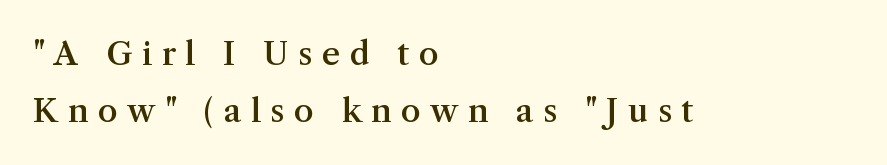
Q: Is the text bold? A: Semi-bold.
Q: Is the text italic (slanted)? A: No, it is upright.
Q: Is the typeface a serif or a sans-serif typeface? A: Serif.
Q: Is the text underlined? A: No.
Q: How is the paragraph aligned? A: Left-aligned.
Q: Is the spacing between letters normal or unusually wide? A: Unusually wide.
Q: Width (condensed, normal, or wide)? A: Normal.
Q: Stroke contrast? A: Medium.
Q: x-height? A: Medium.
Q: Monospaced? A: No.
